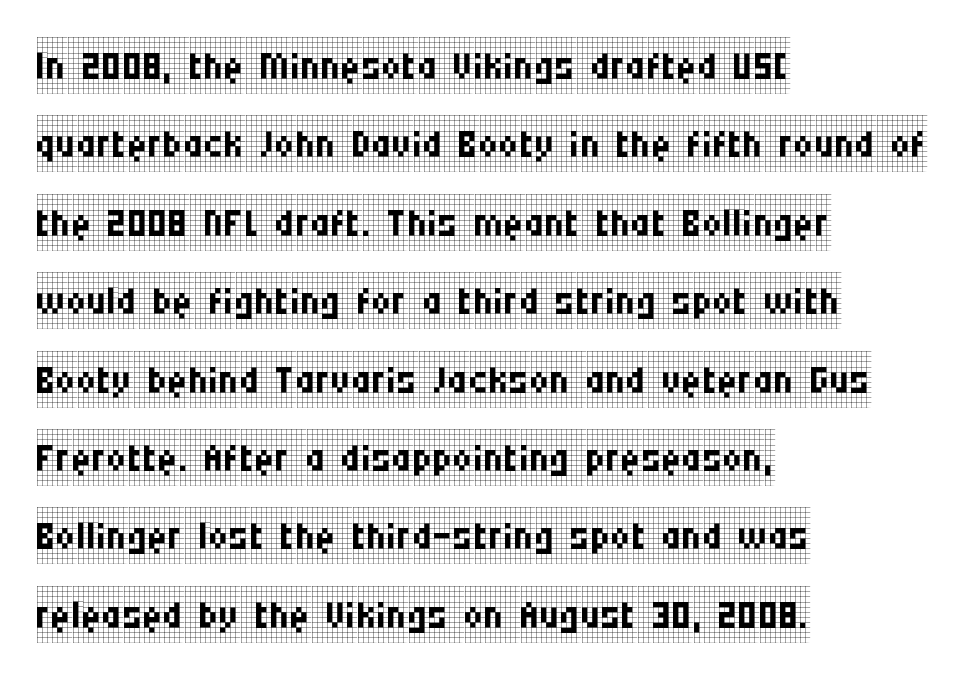
This rendering leaves character spacing at its baseline value. The letters stand upright; this is a roman face. Classification — serif. No heavy texture on the line: the type isn't bold.
